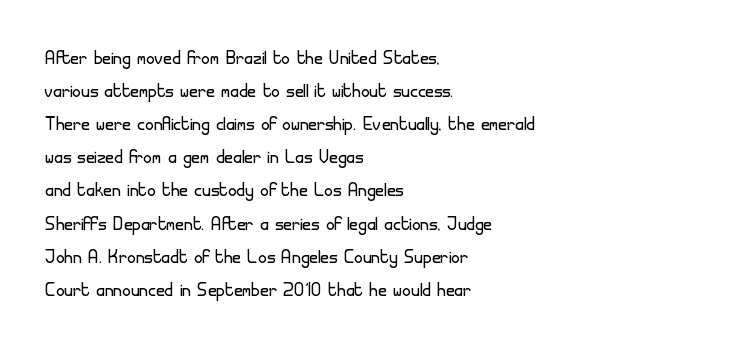
Horizontally, the lines are justified to the leading edge only. A roman cut, with each character standing at attention. The lines sit at an ordinary, default distance from one another. The font sits on the lighter half of the weight spectrum, regular included. Just letters on the line, the space beneath them empty. Standard letterfit; no display-style spreading of the glyphs.
